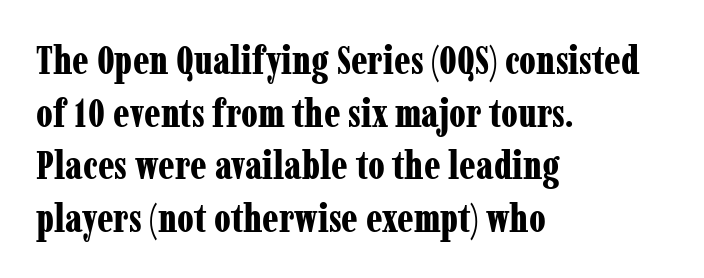
Q: Is the text bold? A: Yes.
Q: Is the text italic (slanted)? A: No, it is upright.
Q: Is the typeface a serif or a sans-serif typeface? A: Serif.
Q: Is the text underlined? A: No.
Q: How is the paragraph aligned? A: Left-aligned.
Q: Is the spacing between letters normal or unusually wide? A: Normal.
Q: Is the spacing between lines tight, normal or loose? A: Normal.
Q: Width (condensed, normal, or wide)? A: Condensed.
Q: Stroke contrast? A: Low.
Q: x-height? A: Medium.
Q: Monospaced? A: No.
